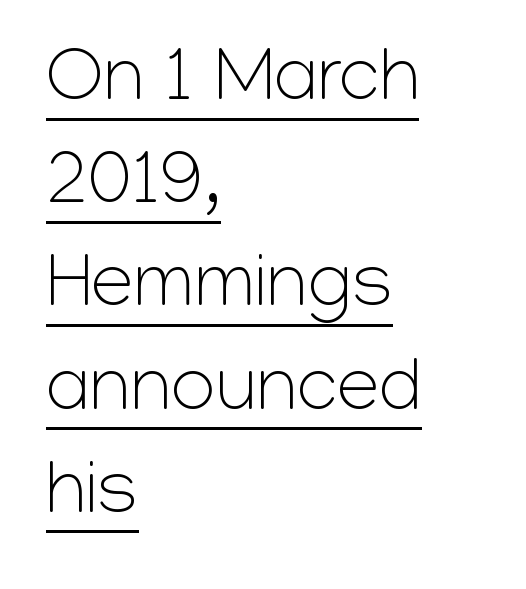
The image shows 77 px light sans-serif type, upright; set left-aligned, normal line spacing (1.34x), normal letter spacing, underlined; low stroke contrast and a medium x-height.
